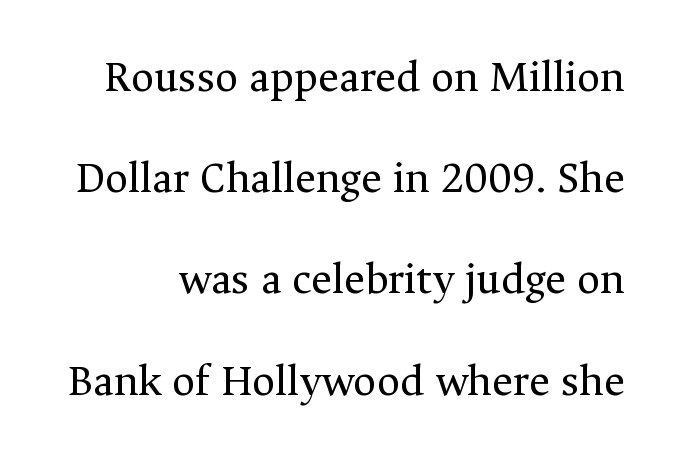
Q: Is the text bold? A: No.
Q: Is the text italic (slanted)? A: No, it is upright.
Q: Is the typeface a serif or a sans-serif typeface? A: Serif.
Q: Is the text underlined? A: No.
Q: Is the spacing between letters normal or unusually wide? A: Normal.
Q: Is the spacing between lines tight, normal or loose? A: Loose.
Q: Width (condensed, normal, or wide)? A: Normal.
Q: Stroke contrast? A: Medium.
Q: x-height? A: Medium.
Q: Monospaced? A: No.
